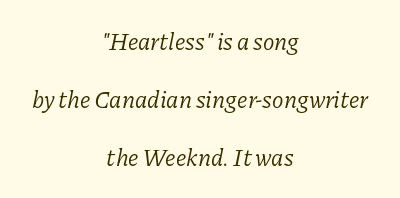
The specimen reads as italic at a glance. Is there much room between lines? Yes — plenty of vertical air separates them. Glance below the letters and you will spot only blank space. Between one letter and the next there's only the usual sliver of space. The paragraph has two soft edges and a firm central axis. Stroke mass is kept to a normal reading level or below.
